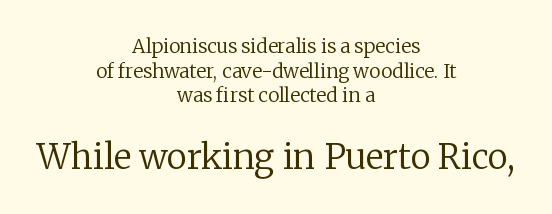
Ascenders rise straight up at ninety degrees. Spacing verdict: proportional, widths tailored to each character. The rendering uses a moderate line-height, typical for paragraphs. Horizontal alignment here is central, giving a formal, balanced look. In this sample the second text group is rendered at the bigger scale.
